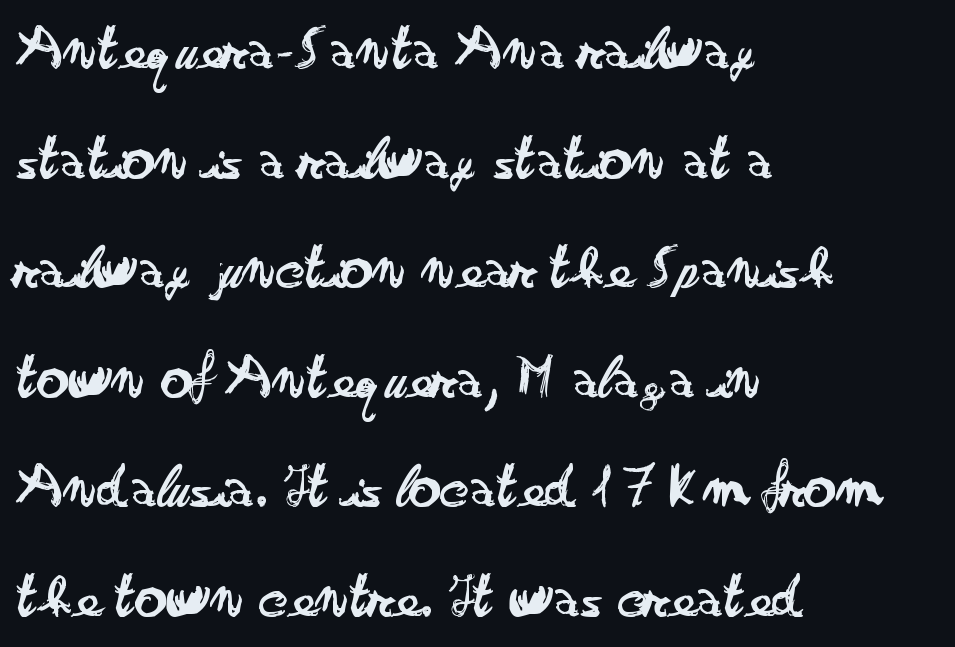
{"serif": "no", "italic": "no", "bold": "no", "weight": "regular", "width": "wide", "stroke_contrast": "low", "x_height": "small", "monospaced": "no", "underline": "no", "align": "left", "line_spacing_ratio": 1.74, "letter_spacing": "normal", "letter_spacing_em": 0.0, "glyph_px": 63}
